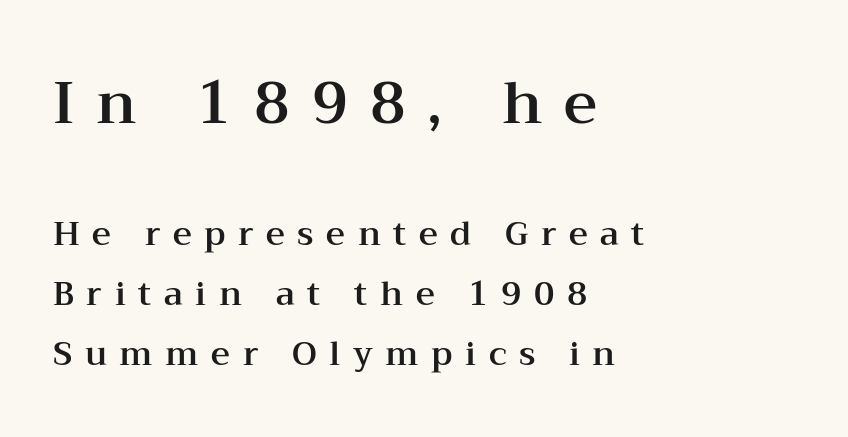
{"serif": "yes", "italic": "no", "width": "wide", "stroke_contrast": "medium", "x_height": "medium", "monospaced": "no", "underline": "no", "align": "left", "line_spacing_ratio": 1.82, "letter_spacing": "wide", "letter_spacing_em": 0.38, "larger_block": "first", "size_ratio": 1.76, "glyph_px": 58}
